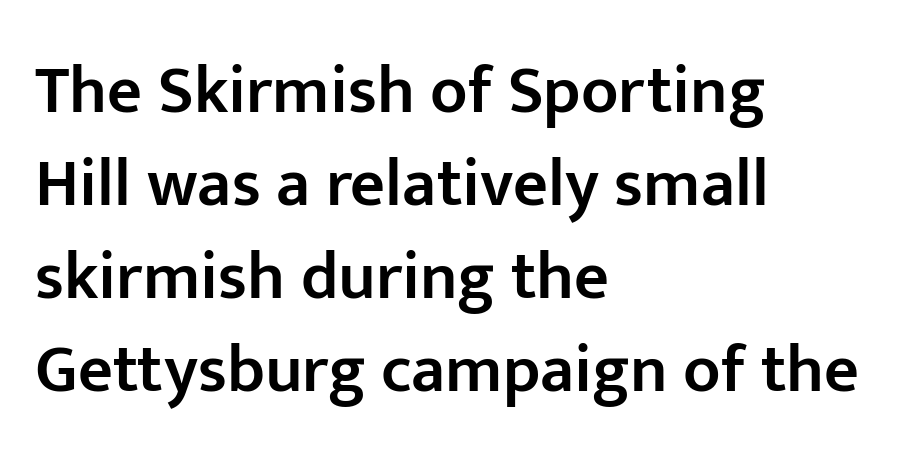
The image shows 68 px semibold sans-serif type, upright; set left-aligned, normal line spacing (1.37x), normal letter spacing, not underlined; low stroke contrast and a medium x-height.
